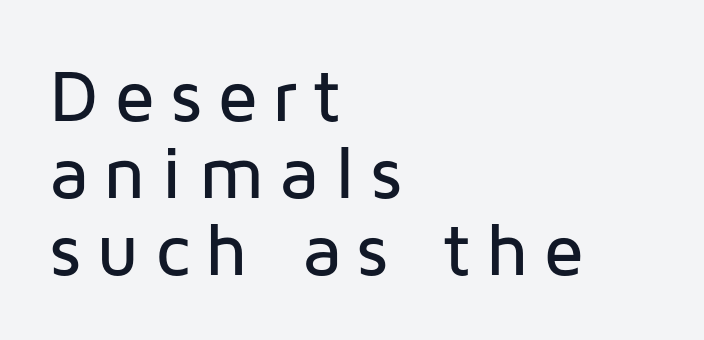
Q: Is the text italic (slanted)? A: No, it is upright.
Q: Is the typeface a serif or a sans-serif typeface? A: Sans-serif.
Q: Is the text underlined? A: No.
Q: How is the paragraph aligned? A: Left-aligned.
Q: Is the spacing between letters normal or unusually wide? A: Unusually wide.
Q: Is the spacing between lines tight, normal or loose? A: Tight.
Q: Width (condensed, normal, or wide)? A: Normal.
Q: Stroke contrast? A: Low.
Q: x-height? A: Medium.
Q: Monospaced? A: No.
